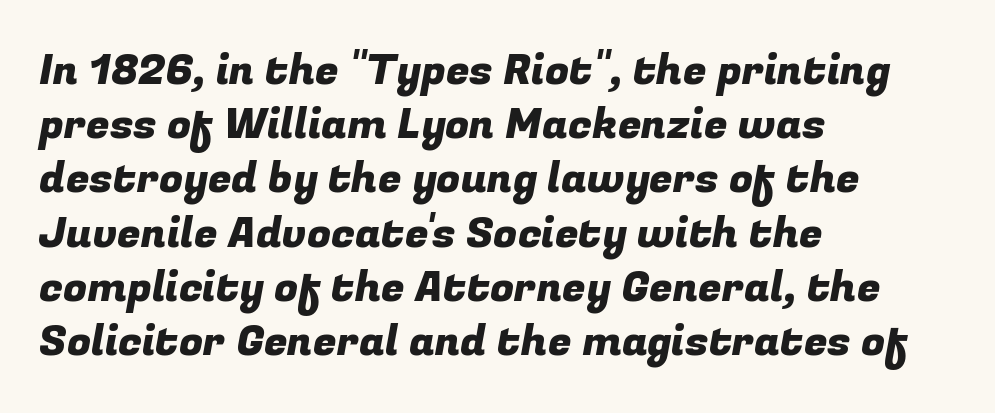
{"serif": "no", "width": "normal", "stroke_contrast": "low", "x_height": "medium", "monospaced": "no", "underline": "no", "align": "left", "line_spacing": "normal", "line_spacing_ratio": 1.26, "letter_spacing": "normal", "letter_spacing_em": 0.0, "glyph_px": 43}
